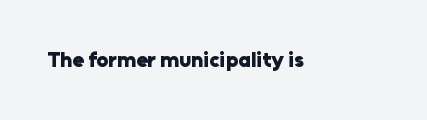
{"italic": "no", "bold": "yes", "underline": "no", "letter_spacing": "normal", "letter_spacing_em": 0.0, "glyph_px": 21}
